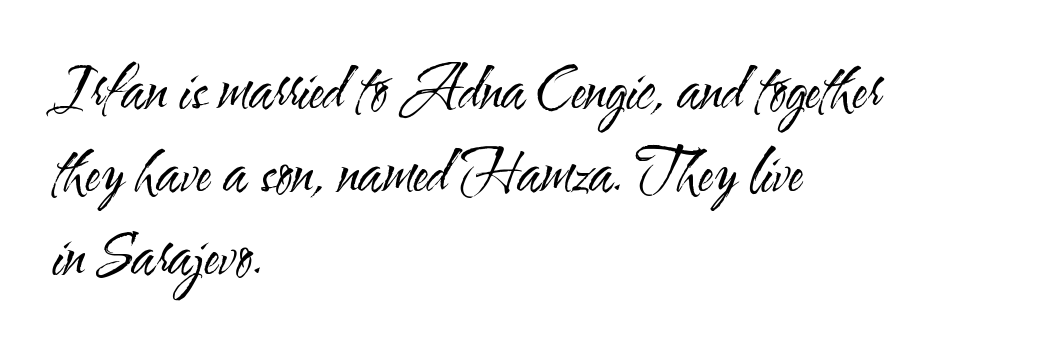
The image shows 57 px regular-weight, condensed sans-serif type; set left-aligned, normal line spacing (1.46x), normal letter spacing, not underlined; medium stroke contrast and a small x-height.
